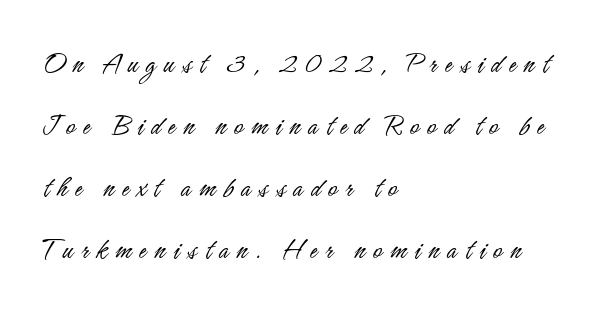
Q: Is the text bold? A: No.
Q: Is the text italic (slanted)? A: Yes.
Q: Is the typeface a serif or a sans-serif typeface? A: Sans-serif.
Q: Is the text underlined? A: No.
Q: How is the paragraph aligned? A: Left-aligned.
Q: Is the spacing between letters normal or unusually wide? A: Unusually wide.
Q: Is the spacing between lines tight, normal or loose? A: Loose.
Q: Width (condensed, normal, or wide)? A: Condensed.
Q: Stroke contrast? A: Low.
Q: x-height? A: Small.
Q: Monospaced? A: No.
